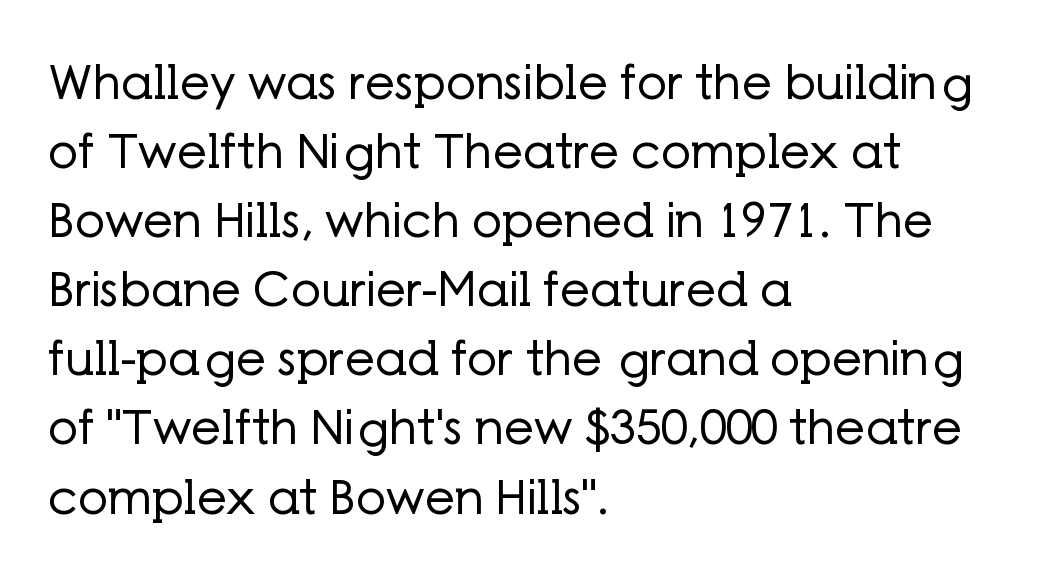
Leading: standard. Examine the stroke ends and you'll find no serifs. Spacing verdict: proportional, widths tailored to each character. Vertical strokes here are truly vertical. The lines are quadded left.
